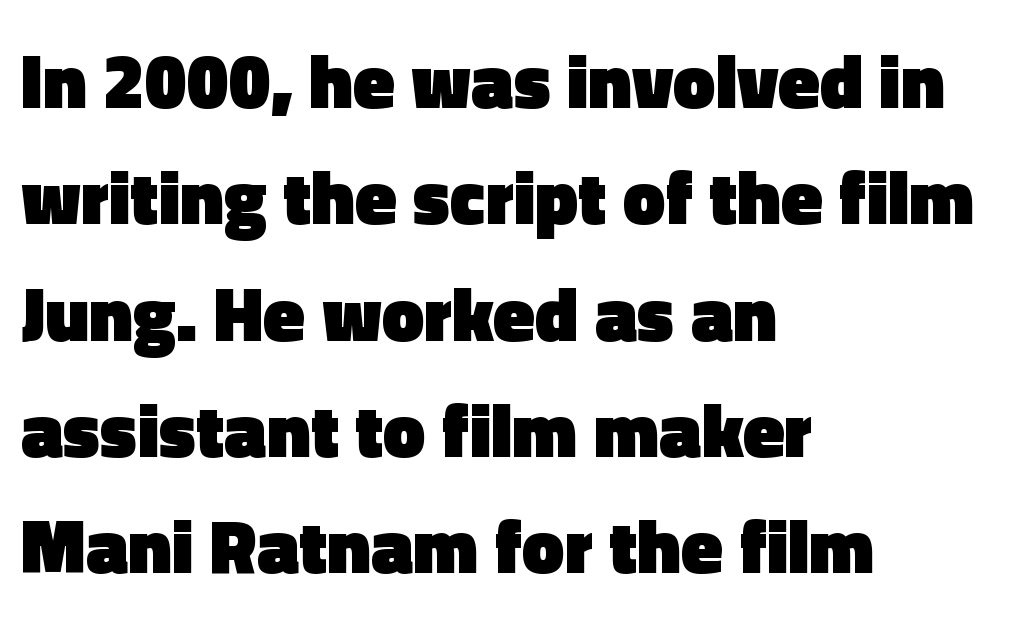
Q: Is the text bold? A: Yes.
Q: Is the text italic (slanted)? A: No, it is upright.
Q: Is the typeface a serif or a sans-serif typeface? A: Sans-serif.
Q: Is the text underlined? A: No.
Q: How is the paragraph aligned? A: Left-aligned.
Q: Is the spacing between letters normal or unusually wide? A: Normal.
Q: Is the spacing between lines tight, normal or loose? A: Normal.
Q: Width (condensed, normal, or wide)? A: Normal.
Q: x-height? A: Medium.
Q: Monospaced? A: No.
